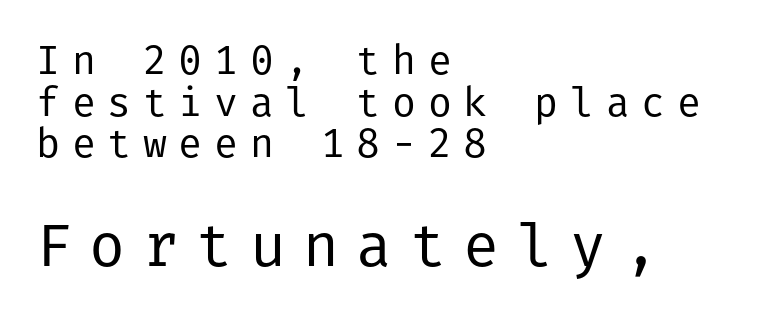
Q: Is the text bold? A: No.
Q: Is the text italic (slanted)? A: No, it is upright.
Q: Is the typeface a serif or a sans-serif typeface? A: Sans-serif.
Q: Is the text underlined? A: No.
Q: How is the paragraph aligned? A: Left-aligned.
Q: Is the spacing between letters normal or unusually wide? A: Unusually wide.
Q: Is the spacing between lines tight, normal or loose? A: Tight.
Q: Which block of text is set in a larger size, the first (top) or the second (bottom)? A: The second (bottom) one.
Q: Width (condensed, normal, or wide)? A: Normal.
Q: Stroke contrast? A: Low.
Q: x-height? A: Medium.
